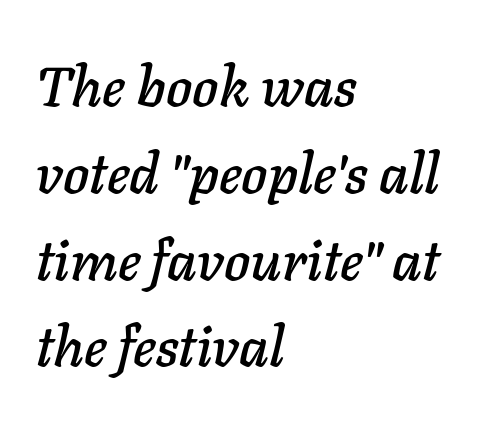
Q: Is the text italic (slanted)? A: Yes, it leans right by about 11 degrees.
Q: Is the text underlined? A: No.
Q: How is the paragraph aligned? A: Left-aligned.
Q: Is the spacing between letters normal or unusually wide? A: Normal.
Q: Is the spacing between lines tight, normal or loose? A: Normal.
Q: Width (condensed, normal, or wide)? A: Normal.
Q: Stroke contrast? A: Low.
Q: x-height? A: Medium.
Q: Monospaced? A: No.
